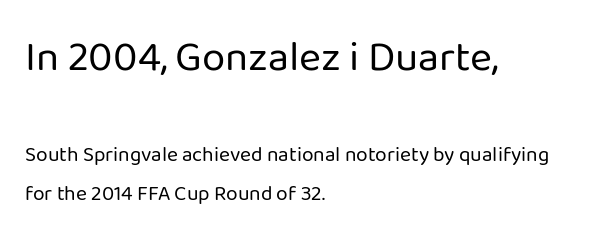
No extra ink here — the face is not bold. The composition opens big and finishes small. A sans-serif font was chosen for this passage. This sample uses an upright cut, with every glyph sitting square on the baseline. Students, note that the glyphs here touch the page at normal intervals.
